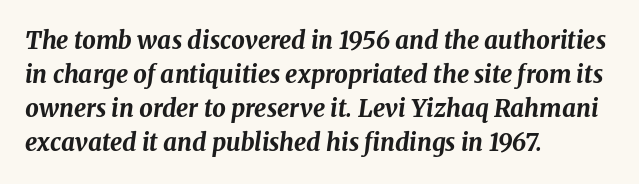
Q: Is the text bold? A: Yes.
Q: Is the text italic (slanted)? A: Yes, it leans right by about 8 degrees.
Q: Is the text underlined? A: No.
Q: How is the paragraph aligned? A: Left-aligned.
Q: Is the spacing between letters normal or unusually wide? A: Normal.
Q: Is the spacing between lines tight, normal or loose? A: Normal.
